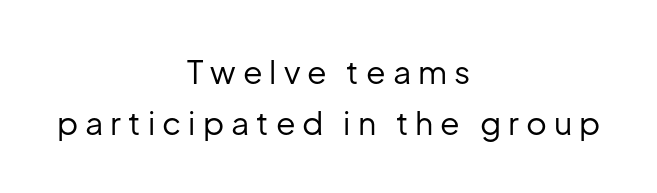
{"serif": "no", "italic": "no", "bold": "no", "weight": "regular", "width": "normal", "stroke_contrast": "low", "x_height": "medium", "monospaced": "no", "underline": "no", "align": "center", "line_spacing": "normal", "line_spacing_ratio": 1.58, "letter_spacing": "wide", "letter_spacing_em": 0.22, "glyph_px": 32}
